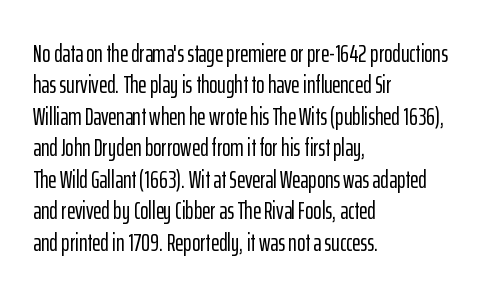
Q: Is the text italic (slanted)? A: No, it is upright.
Q: Is the text underlined? A: No.
Q: How is the paragraph aligned? A: Left-aligned.
Q: Is the spacing between letters normal or unusually wide? A: Normal.
Q: Is the spacing between lines tight, normal or loose? A: Normal.
